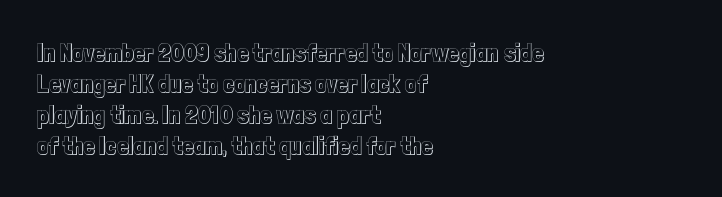
The image shows 25 px text type, upright; set left-aligned, line spacing 1.24x, normal letter spacing, not underlined.
